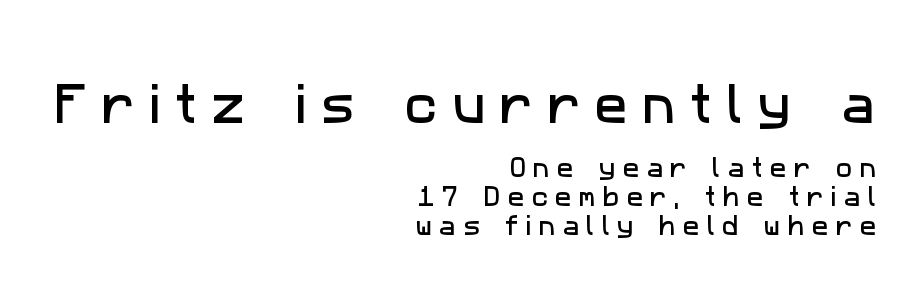
The image shows 44 px sans-serif type; set right-aligned, normal line spacing (1.3x), unusually wide letter spacing (+0.33 em), not underlined; the first (top) block is 2.0x larger; low stroke contrast and a medium x-height.
